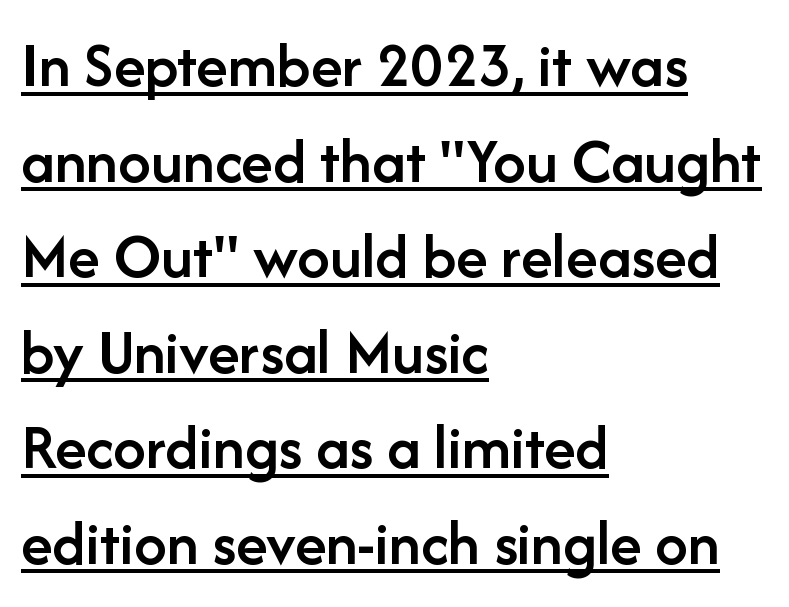
The font family rendered here belongs to the sans-serif group. Proportional: the letters do not fall into vertical columns. Tracking value appears to be zero — textbook default spacing. Typographic density is moderately raised because the face is semibold. This is the regular roman posture of the typeface. A continuous stroke trails under the words, as in a hyperlink.
